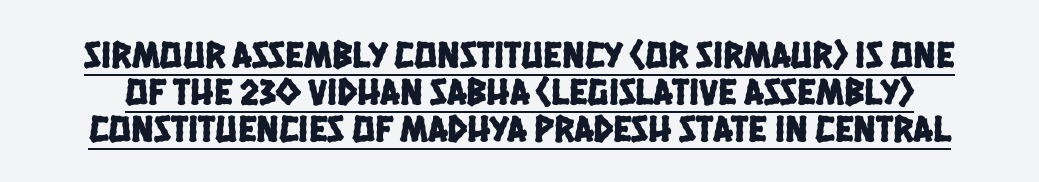
Q: Is the typeface a serif or a sans-serif typeface? A: Sans-serif.
Q: Is the text underlined? A: Yes.
Q: Is the spacing between letters normal or unusually wide? A: Normal.
Q: Is the spacing between lines tight, normal or loose? A: Tight.
Q: Width (condensed, normal, or wide)? A: Condensed.
Q: Stroke contrast? A: Low.
Q: x-height? A: Large.
Q: Monospaced? A: No.
